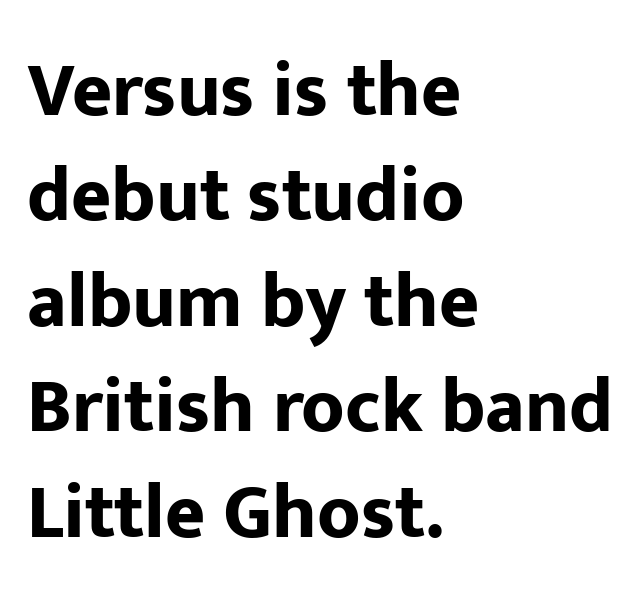
The lines sit at an ordinary, default distance from one another. Spacing verdict: proportional, widths tailored to each character. Is the type bold? Yes — the strokes are clearly thick and heavy. Does the lettering tilt? It doesn't — this is upright.
